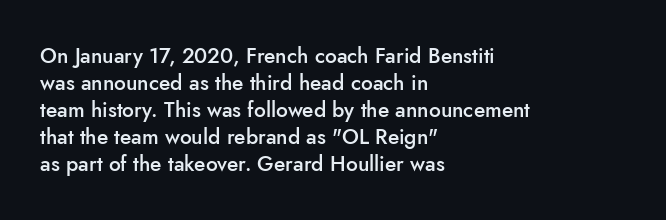
The image shows 21 px text type, upright; set left-aligned, normal line spacing (1.29x), normal letter spacing, not underlined.
